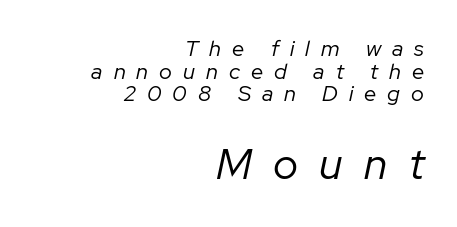
{"italic": "yes", "lean": "right", "slant_degrees": 12, "bold": "no", "weight": "regular", "width": "normal", "stroke_contrast": "low", "x_height": "medium", "monospaced": "no", "underline": "no", "align": "right", "line_spacing": "tight", "line_spacing_ratio": 1.03, "letter_spacing": "wide", "letter_spacing_em": 0.5, "larger_block": "second", "size_ratio": 1.95, "glyph_px": 43}
